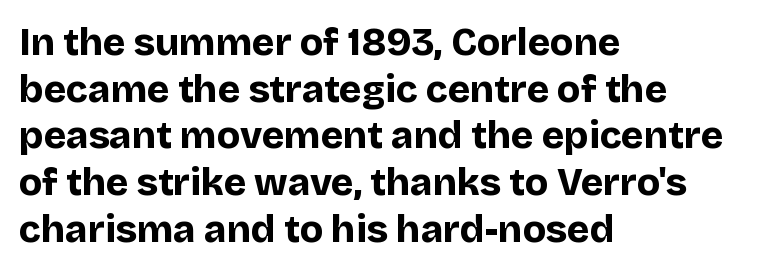
Posture: straight, roman, zero tilt. Between one letter and the next there's only the usual sliver of space. Where is the straight margin? On the left. Check under the words: just untouched page.
